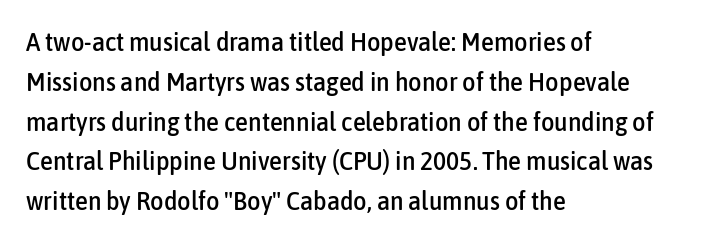
How would I describe the line gaps? Plain and ordinary. Does extra space separate the letters? No, they use regular spacing. These lines stack with their left ends in a neat column. Underlining? Definitely not there. Quick note: not italic, upright.
